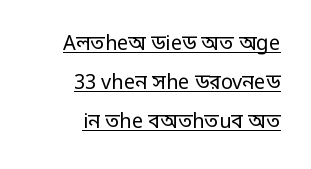
{"italic": "no", "bold": "no", "underline": "yes", "align": "right", "line_spacing": "loose", "line_spacing_ratio": 1.96, "letter_spacing": "normal", "letter_spacing_em": 0.0, "glyph_px": 20}
